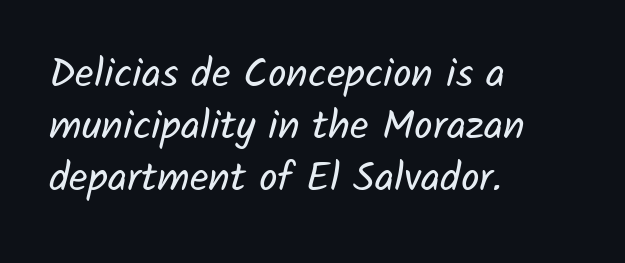
Q: Is the text bold? A: No.
Q: Is the typeface a serif or a sans-serif typeface? A: Sans-serif.
Q: Is the text underlined? A: No.
Q: How is the paragraph aligned? A: Left-aligned.
Q: Is the spacing between letters normal or unusually wide? A: Normal.
Q: Is the spacing between lines tight, normal or loose? A: Normal.
Q: Width (condensed, normal, or wide)? A: Normal.
Q: Stroke contrast? A: Low.
Q: x-height? A: Medium.
Q: Monospaced? A: No.
